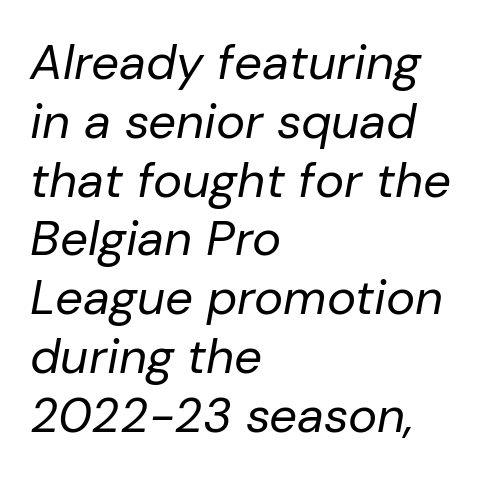
{"italic": "yes", "lean": "right", "slant_degrees": 10, "bold": "no", "weight": "regular", "width": "normal", "stroke_contrast": "low", "x_height": "medium", "monospaced": "no", "underline": "no", "align": "left", "line_spacing_ratio": 1.2, "letter_spacing": "normal", "letter_spacing_em": 0.0, "glyph_px": 49}
